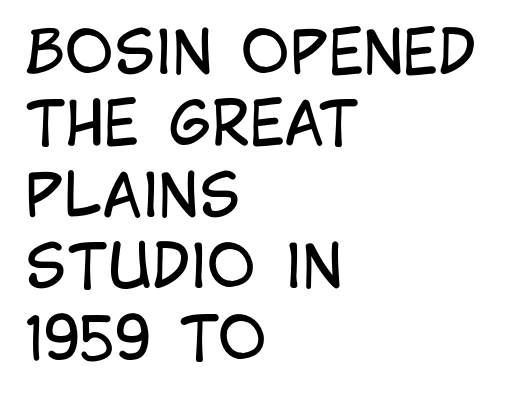
The image shows 59 px regular-weight, condensed sans-serif type, upright; set left-aligned, line spacing 1.21x, normal letter spacing, not underlined; low stroke contrast and a large x-height.
